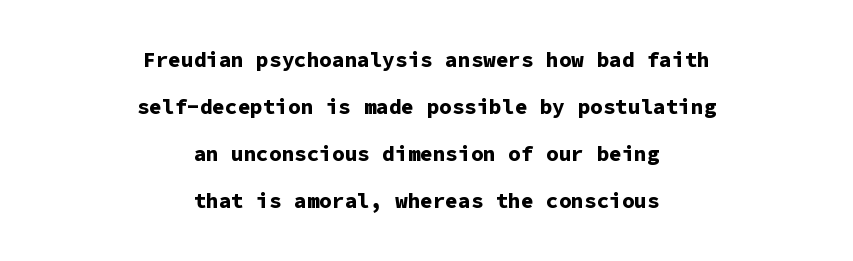
Q: Is the text bold? A: Yes.
Q: Is the text italic (slanted)? A: No, it is upright.
Q: Is the text underlined? A: No.
Q: How is the paragraph aligned? A: Centered.
Q: Is the spacing between letters normal or unusually wide? A: Normal.
Q: Is the spacing between lines tight, normal or loose? A: Loose.
